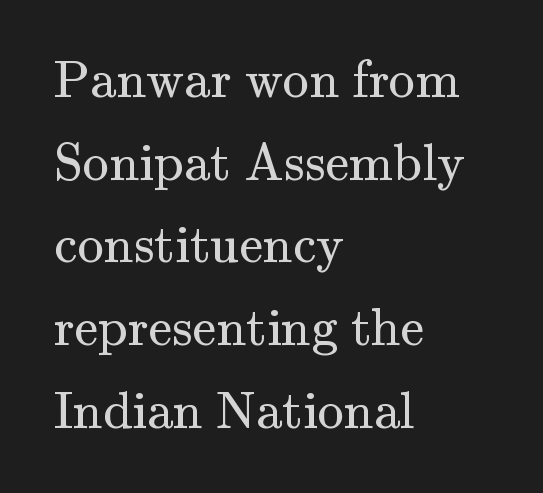
Q: Is the text bold? A: No.
Q: Is the text italic (slanted)? A: No, it is upright.
Q: Is the typeface a serif or a sans-serif typeface? A: Serif.
Q: Is the text underlined? A: No.
Q: How is the paragraph aligned? A: Left-aligned.
Q: Is the spacing between letters normal or unusually wide? A: Normal.
Q: Is the spacing between lines tight, normal or loose? A: Normal.
Q: Width (condensed, normal, or wide)? A: Normal.
Q: Stroke contrast? A: Medium.
Q: x-height? A: Small.
Q: Monospaced? A: No.
